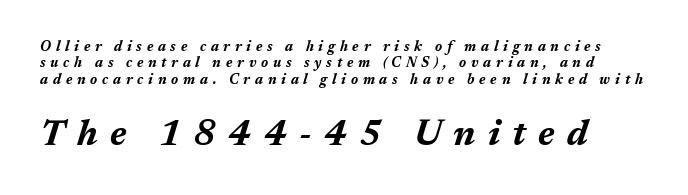
The image shows 36 px bold type, italic (leaning right); set line spacing 1.17x, unusually wide letter spacing (+0.34 em), not underlined; the second (bottom) block is 2.57x larger; medium stroke contrast and a medium x-height.
